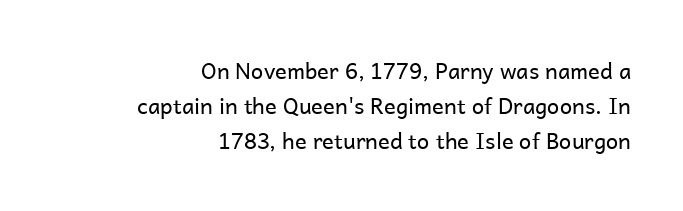
Q: Is the text bold? A: No.
Q: Is the text italic (slanted)? A: No, it is upright.
Q: Is the text underlined? A: No.
Q: How is the paragraph aligned? A: Right-aligned.
Q: Is the spacing between letters normal or unusually wide? A: Normal.
Q: Is the spacing between lines tight, normal or loose? A: Normal.
